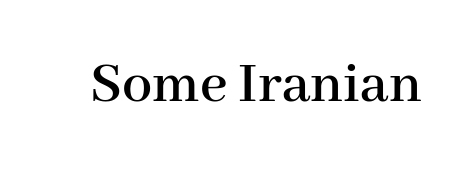
Is this a fixed-width face? No — the glyphs have proportional, varying widths. Every stem runs plumb, perpendicular to the baseline. A serif font was chosen for this passage. The area under the type is left untouched. Observe the ordinary spacing: letters are neighbours, not strangers.
